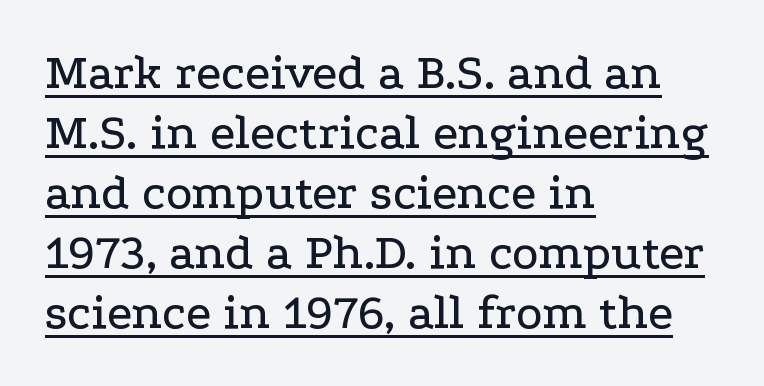
{"serif": "yes", "italic": "no", "width": "wide", "stroke_contrast": "low", "x_height": "medium", "monospaced": "no", "underline": "yes", "align": "left", "line_spacing_ratio": 1.2, "letter_spacing": "normal", "letter_spacing_em": 0.0, "glyph_px": 50}
